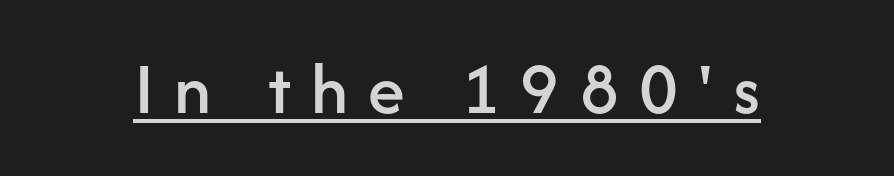
Q: Is the text italic (slanted)? A: No, it is upright.
Q: Is the typeface a serif or a sans-serif typeface? A: Sans-serif.
Q: Is the text underlined? A: Yes.
Q: Is the spacing between letters normal or unusually wide? A: Unusually wide.
Q: Width (condensed, normal, or wide)? A: Normal.
Q: Stroke contrast? A: Low.
Q: x-height? A: Medium.
Q: Monospaced? A: No.
